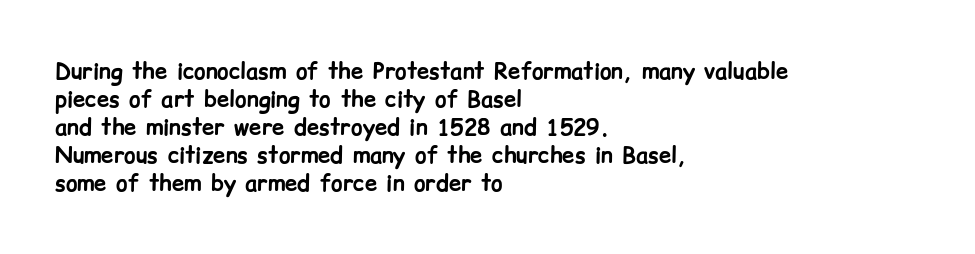
The axis of the letterforms is exactly vertical. Leftover space on each line is placed entirely after the last word. Each row of text sits above clean, open space. Students, note that the glyphs here touch the page at normal intervals.
